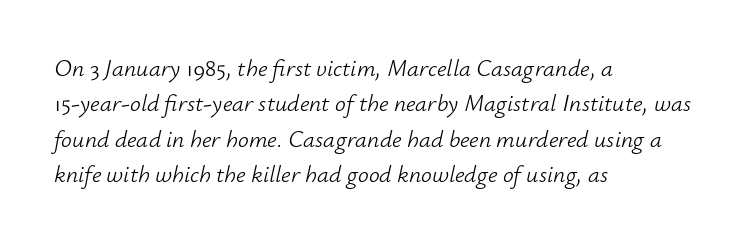
{"italic": "yes", "lean": "right", "slant_degrees": 12, "bold": "no", "underline": "no", "align": "left", "line_spacing": "normal", "line_spacing_ratio": 1.47, "letter_spacing": "normal", "letter_spacing_em": 0.0, "glyph_px": 24}
